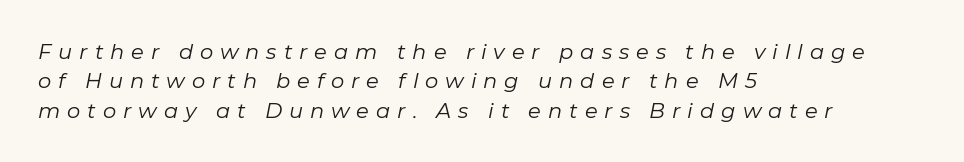
Q: Is the text bold? A: No.
Q: Is the text italic (slanted)? A: Yes, it leans right by about 11 degrees.
Q: Is the text underlined? A: No.
Q: How is the paragraph aligned? A: Left-aligned.
Q: Is the spacing between letters normal or unusually wide? A: Unusually wide.
Q: Is the spacing between lines tight, normal or loose? A: Normal.
